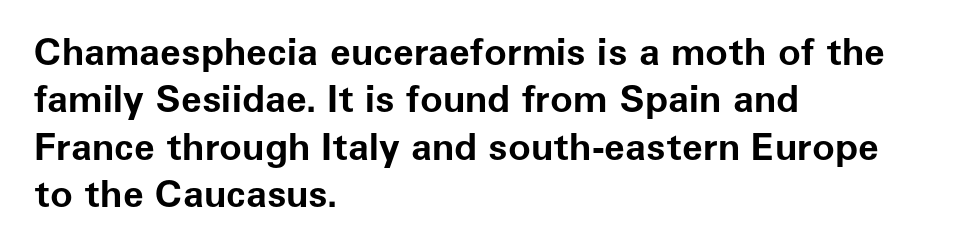
The image shows 38 px bold sans-serif type, upright; set left-aligned, normal line spacing (1.25x), normal letter spacing, not underlined; low stroke contrast and a medium x-height.
